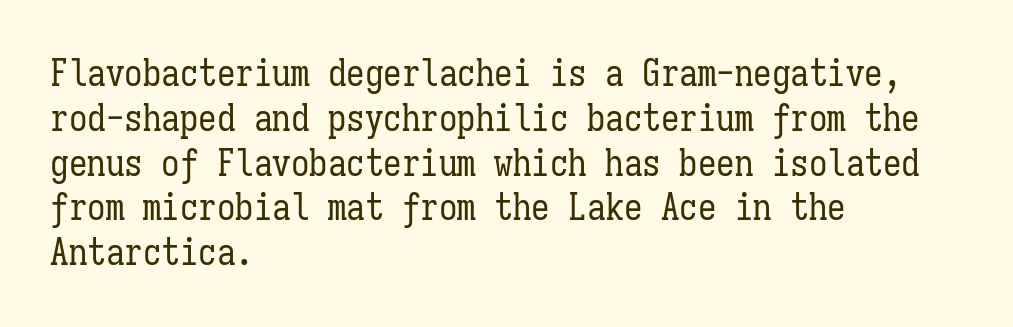
Q: Is the text bold? A: No.
Q: Is the text italic (slanted)? A: No, it is upright.
Q: Is the text underlined? A: No.
Q: How is the paragraph aligned? A: Left-aligned.
Q: Is the spacing between letters normal or unusually wide? A: Normal.
Q: Width (condensed, normal, or wide)? A: Condensed.
Q: Stroke contrast? A: Low.
Q: x-height? A: Medium.
Q: Monospaced? A: Yes.
